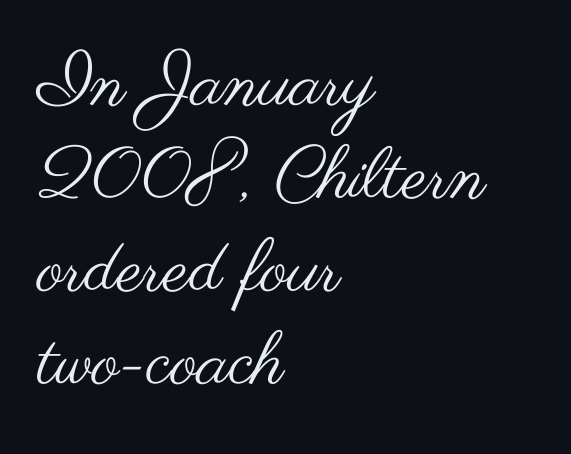
A normal amount of white space separates one row of letters from the next. Do the characters align in a grid? No, the font is proportional. Typeset ragged right — the left edge is the straight one. Stem width sits at or under what a default text font uses. Each row of text sits above clean, open space. I'd call this a sans setting — the letters go barefoot.
